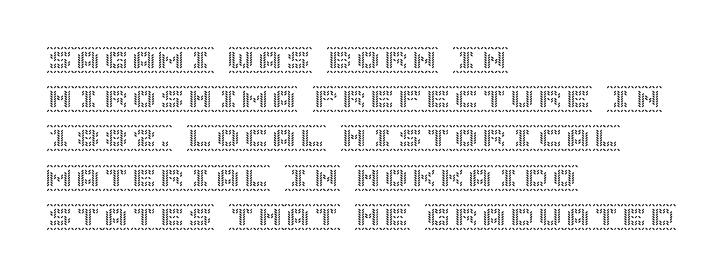
Notice how the stems are strictly vertical — no italics here. Line starts are locked; line ends wander. One glance says typical: line gaps are just what's usual. The type is set solid horizontally, with unmodified tracking. A clean baseline with only descenders dipping below it.
